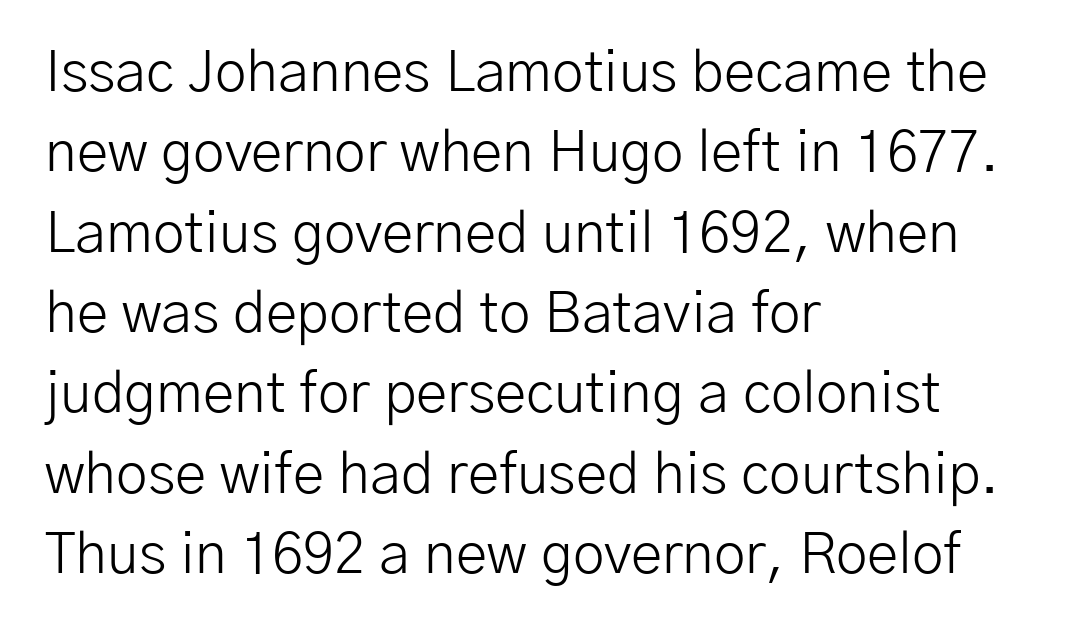
The zone under the glyphs is completely vacant. Do the characters align in a grid? No, the font is proportional. Teacher's note: observe the even left margin — that is flush-left alignment. To sum up the face: it is a sans, with no serifs.
